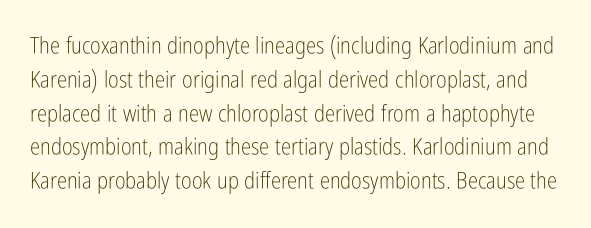
The letters stand upright; this is a roman face. On a weight scale, this lands at 450 or below. Any mark beneath the type? The region is blank. The letterforms sit shoulder to shoulder at normal distance. The rendering uses a moderate line-height, typical for paragraphs.
